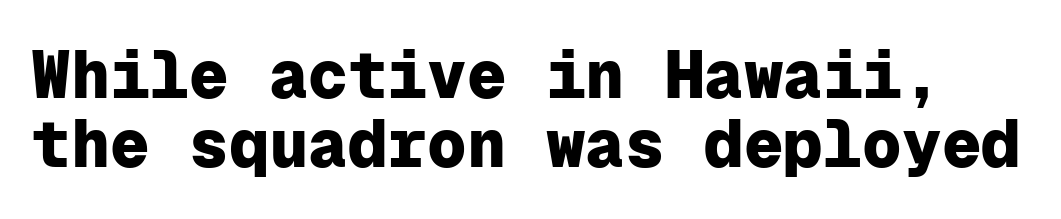
{"serif": "no", "italic": "no", "bold": "yes", "weight": "heavy", "width": "normal", "stroke_contrast": "low", "x_height": "medium", "monospaced": "yes", "underline": "no", "line_spacing": "tight", "line_spacing_ratio": 1.05, "letter_spacing": "normal", "letter_spacing_em": 0.0, "glyph_px": 66}
